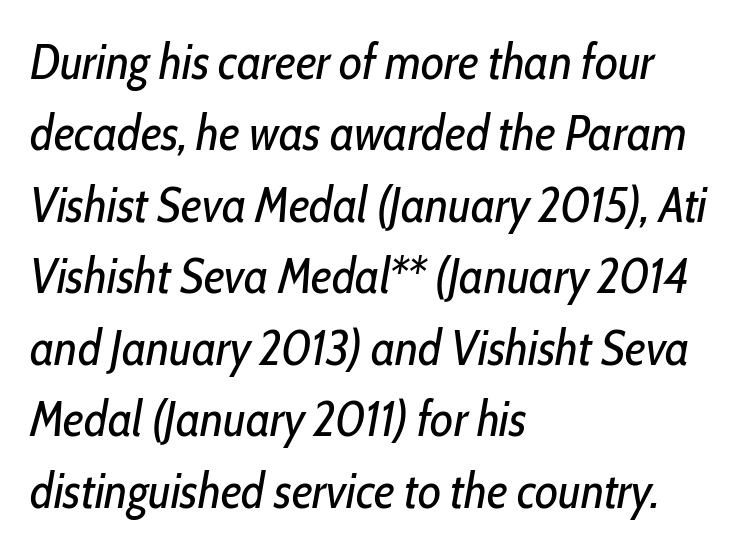
{"italic": "yes", "lean": "right", "slant_degrees": 10, "bold": "no", "weight": "regular", "width": "condensed", "stroke_contrast": "low", "x_height": "medium", "monospaced": "no", "underline": "no", "align": "left", "line_spacing": "normal", "line_spacing_ratio": 1.43, "letter_spacing": "normal", "letter_spacing_em": 0.0, "glyph_px": 50}
